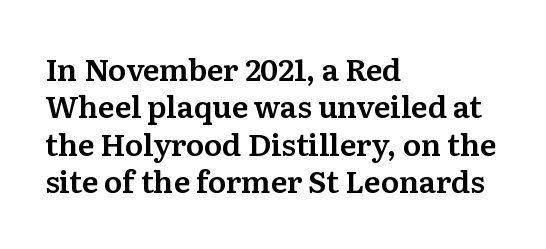
These lines are rendered in a variable-pitch font. These lines stack with their left ends in a neat column. Observe the ordinary spacing: letters are neighbours, not strangers. Successive baselines arrive at the customary interval.
